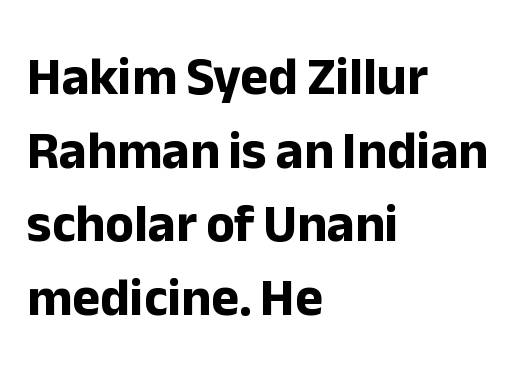
Q: Is the text bold? A: Yes.
Q: Is the text italic (slanted)? A: No, it is upright.
Q: Is the typeface a serif or a sans-serif typeface? A: Sans-serif.
Q: Is the text underlined? A: No.
Q: How is the paragraph aligned? A: Left-aligned.
Q: Is the spacing between letters normal or unusually wide? A: Normal.
Q: Is the spacing between lines tight, normal or loose? A: Normal.
Q: Width (condensed, normal, or wide)? A: Normal.
Q: Stroke contrast? A: Low.
Q: x-height? A: Medium.
Q: Monospaced? A: No.
